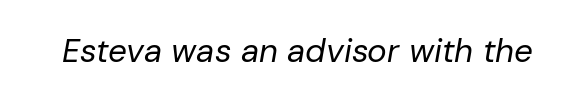
The image shows 33 px regular-weight type, italic (leaning right); set normal letter spacing, not underlined; low stroke contrast and a medium x-height.
